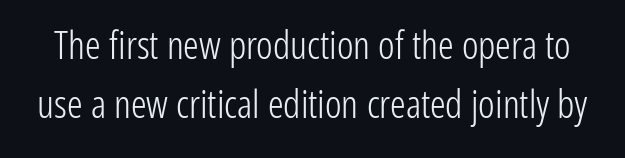
{"serif": "no", "italic": "no", "bold": "no", "weight": "light", "width": "condensed", "stroke_contrast": "low", "x_height": "medium", "monospaced": "no", "underline": "no", "line_spacing": "normal", "line_spacing_ratio": 1.51, "letter_spacing": "normal", "letter_spacing_em": 0.0, "glyph_px": 39}
